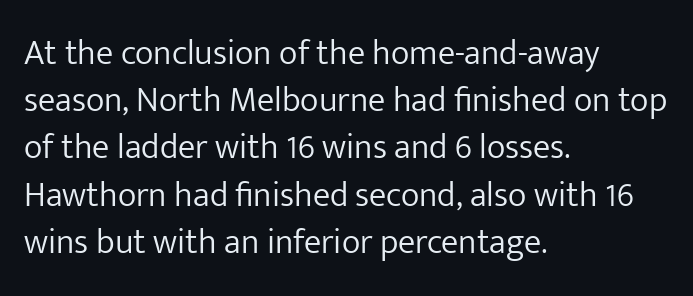
This sample uses an upright cut, with every glyph sitting square on the baseline. Think of a printed novel: that variable character pitch is what you see here. In CSS terms this would be text-align: left. Vertical stems look standard width or narrower in stroke. Observe the absence of serifs on each vertical stroke in this sample. Quick note: underline off.
